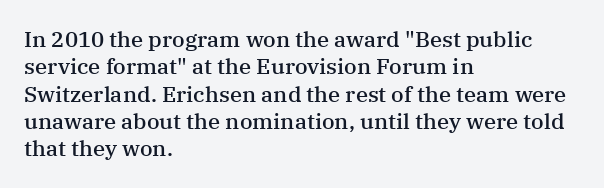
The image shows 22 px text type, upright; set left-aligned, line spacing 1.24x, normal letter spacing, not underlined.
